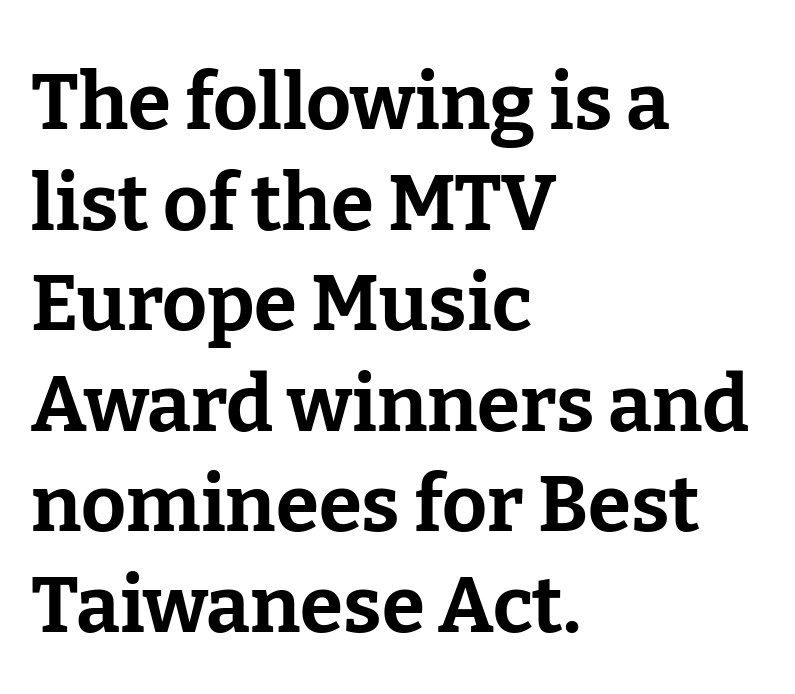
The image shows 78 px bold serif type, upright; set left-aligned, normal line spacing (1.29x), normal letter spacing, not underlined; low stroke contrast and a medium x-height.
